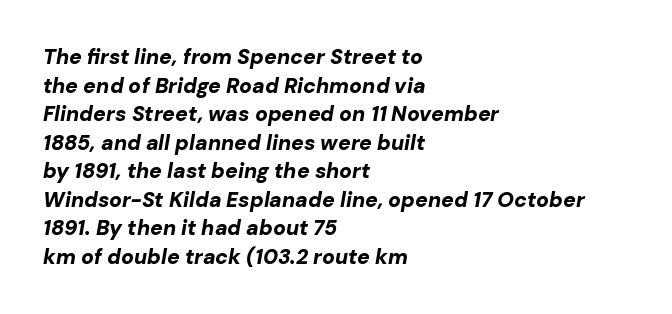
The image shows 21 px bold type, italic (leaning right); set left-aligned, normal line spacing (1.36x), normal letter spacing, not underlined.
